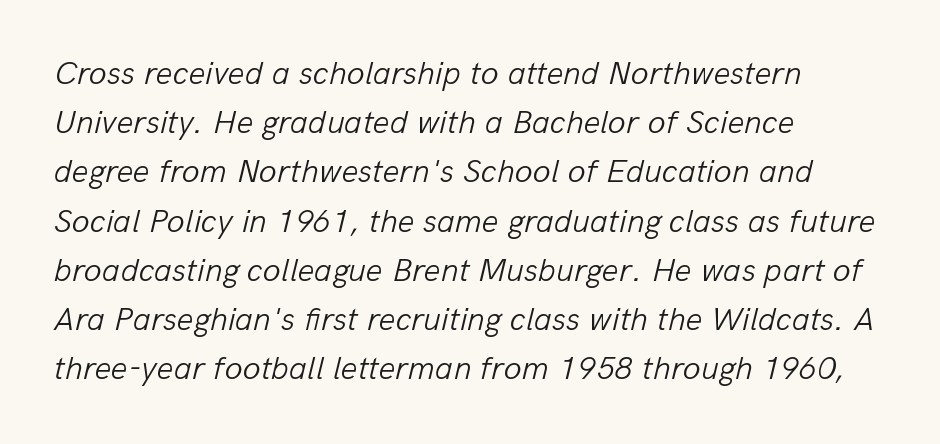
Plain, unruled lines of type. This is not heavy type; no bold has been used. Inter-character spacing is left at the font's built-in metrics. You can tell it's italic because the verticals aren't actually vertical. These lines are set flush left with a ragged right edge.
